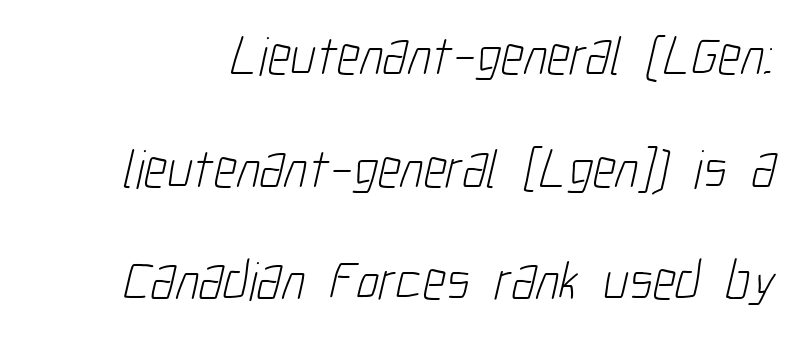
The image shows 55 px light, condensed sans-serif type; set loose line spacing (2.05x), normal letter spacing, not underlined; low stroke contrast and a medium x-height.
